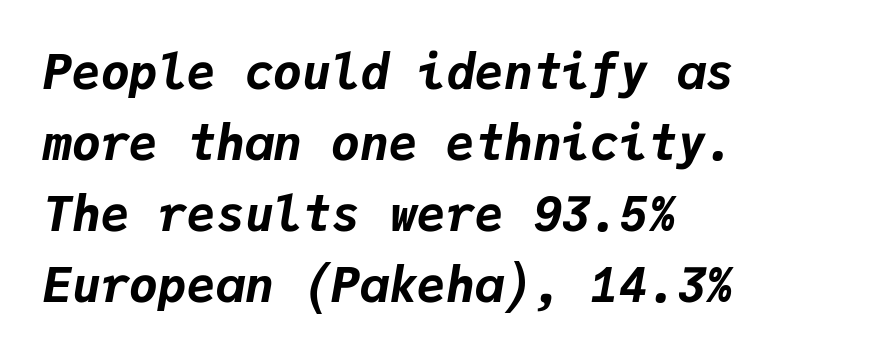
The tracking reads as untouched default to a designer's eye. Plain, unruled lines of type. In terms of leading, this rendering sits right in the middle. Characters are canted at an angle relative to the baseline's perpendicular. Each letter, wide or thin by design, is forced into the same width here. Short and long lines alike share a common starting point at left.
